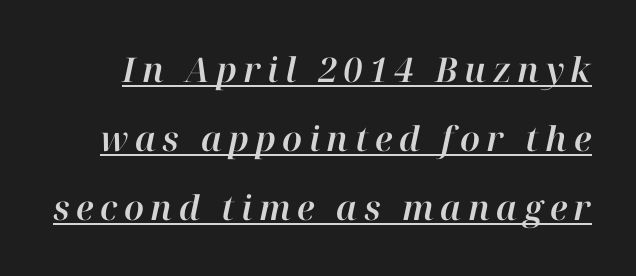
The image shows 34 px text type, italic (leaning right); set loose line spacing (2.03x), underlined; high stroke contrast and a medium x-height.
